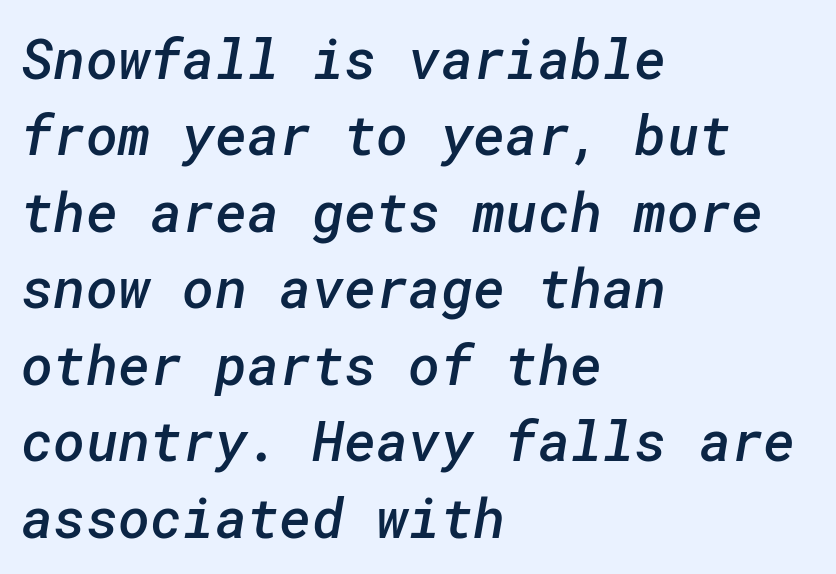
{"serif": "no", "bold": "semi", "weight": "semibold", "width": "normal", "stroke_contrast": "low", "x_height": "medium", "underline": "no", "align": "left", "line_spacing": "normal", "line_spacing_ratio": 1.39, "letter_spacing": "normal", "letter_spacing_em": 0.0, "glyph_px": 55}
